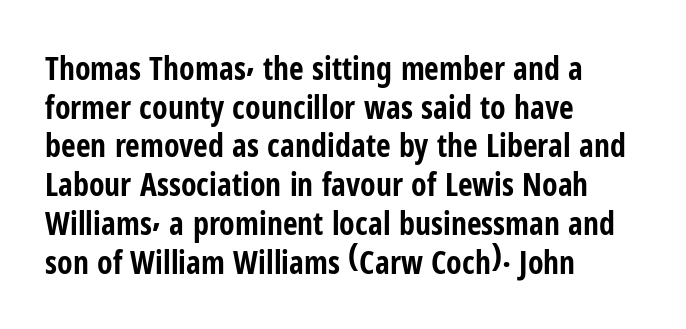
Q: Is the text bold? A: Yes.
Q: Is the text italic (slanted)? A: No, it is upright.
Q: Is the typeface a serif or a sans-serif typeface? A: Sans-serif.
Q: Is the text underlined? A: No.
Q: How is the paragraph aligned? A: Left-aligned.
Q: Is the spacing between letters normal or unusually wide? A: Normal.
Q: Width (condensed, normal, or wide)? A: Condensed.
Q: Stroke contrast? A: Low.
Q: x-height? A: Medium.
Q: Monospaced? A: No.
